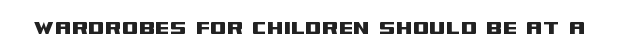
Observe the ordinary spacing: letters are neighbours, not strangers. Underline: absent. Rendered with straight, roman letterforms.
